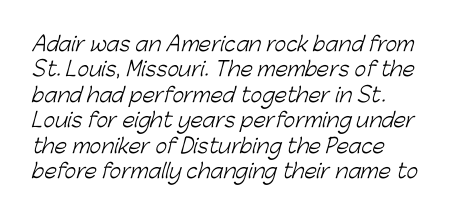
Between one letter and the next there's only the usual sliver of space. Weight: regular or lighter. One glance says typical: line gaps are just what's usual. The paragraph has a hard left edge and a soft right edge.
